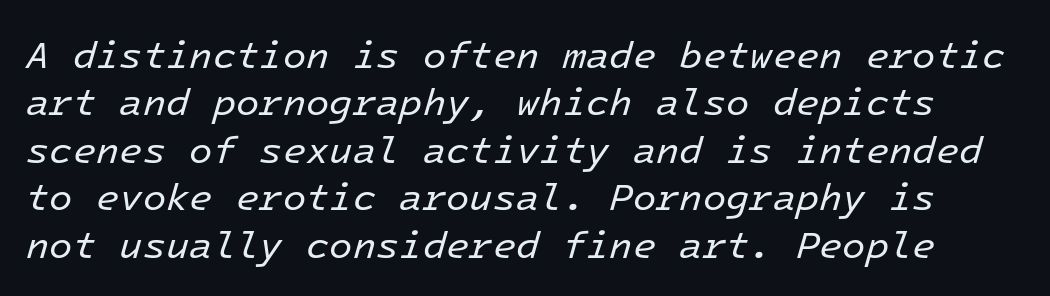
{"italic": "yes", "lean": "right", "slant_degrees": 16, "bold": "no", "weight": "regular", "width": "normal", "stroke_contrast": "low", "x_height": "medium", "monospaced": "yes", "underline": "no", "line_spacing": "normal", "line_spacing_ratio": 1.25, "letter_spacing": "normal", "letter_spacing_em": 0.0, "glyph_px": 38}
